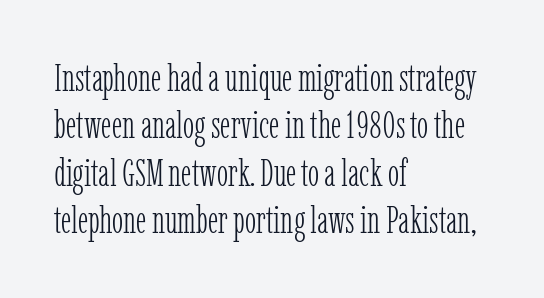
Q: Is the text bold? A: No.
Q: Is the text italic (slanted)? A: No, it is upright.
Q: Is the typeface a serif or a sans-serif typeface? A: Serif.
Q: Is the text underlined? A: No.
Q: How is the paragraph aligned? A: Left-aligned.
Q: Is the spacing between letters normal or unusually wide? A: Normal.
Q: Is the spacing between lines tight, normal or loose? A: Normal.
Q: Width (condensed, normal, or wide)? A: Condensed.
Q: Stroke contrast? A: Low.
Q: x-height? A: Medium.
Q: Monospaced? A: No.
